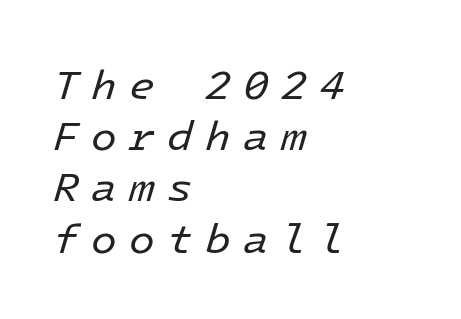
{"italic": "yes", "lean": "right", "slant_degrees": 16, "bold": "no", "weight": "regular", "width": "normal", "stroke_contrast": "low", "x_height": "medium", "underline": "no", "align": "left", "line_spacing_ratio": 1.22, "letter_spacing": "wide", "letter_spacing_em": 0.29, "glyph_px": 42}
